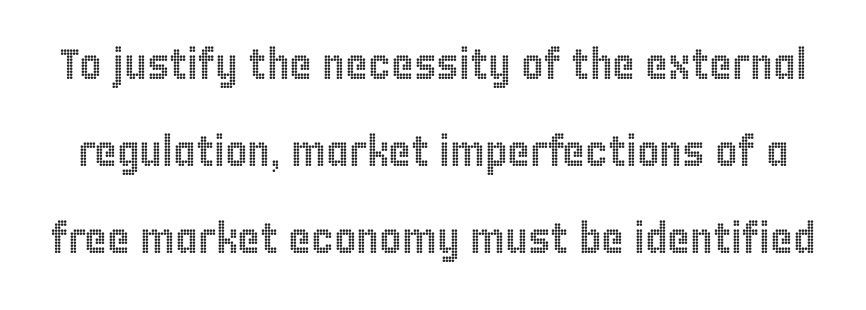
Q: Is the text italic (slanted)? A: No, it is upright.
Q: Is the text underlined? A: No.
Q: Is the spacing between letters normal or unusually wide? A: Normal.
Q: Is the spacing between lines tight, normal or loose? A: Loose.
Q: Width (condensed, normal, or wide)? A: Condensed.
Q: x-height? A: Large.
Q: Monospaced? A: No.
